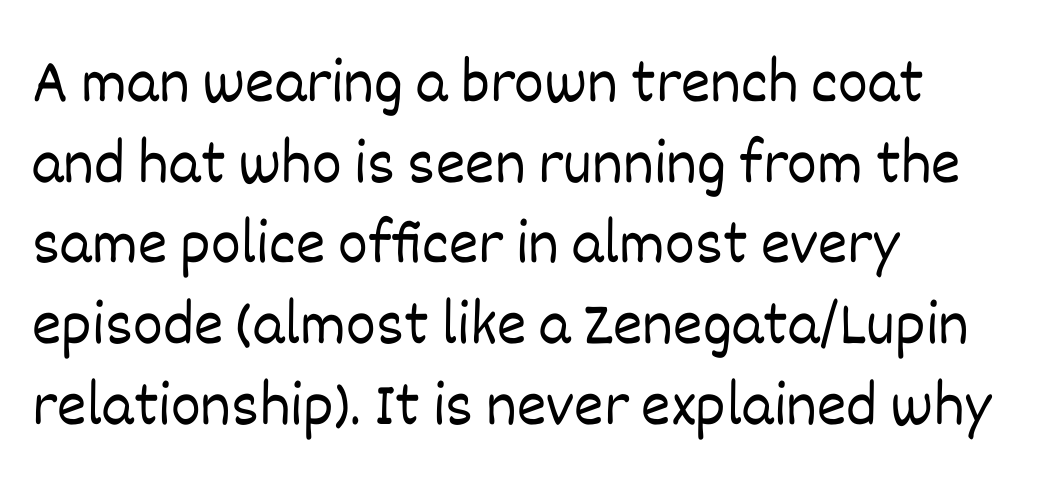
Q: Is the text bold? A: No.
Q: Is the text italic (slanted)? A: No, it is upright.
Q: Is the text underlined? A: No.
Q: How is the paragraph aligned? A: Left-aligned.
Q: Is the spacing between letters normal or unusually wide? A: Normal.
Q: Is the spacing between lines tight, normal or loose? A: Normal.
Q: Width (condensed, normal, or wide)? A: Normal.
Q: Stroke contrast? A: Low.
Q: x-height? A: Large.
Q: Monospaced? A: No.
